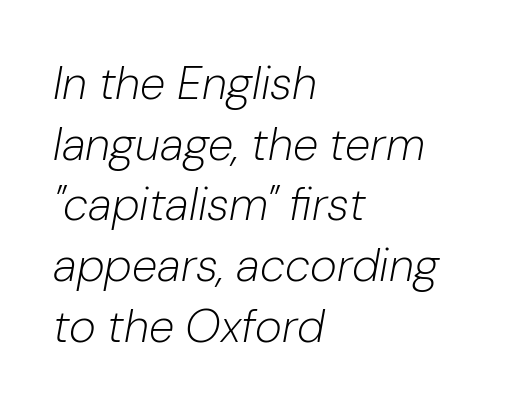
{"italic": "yes", "lean": "right", "slant_degrees": 10, "bold": "no", "weight": "light", "width": "normal", "stroke_contrast": "low", "x_height": "medium", "monospaced": "no", "underline": "no", "align": "left", "line_spacing": "normal", "line_spacing_ratio": 1.32, "letter_spacing": "normal", "letter_spacing_em": 0.0, "glyph_px": 46}
